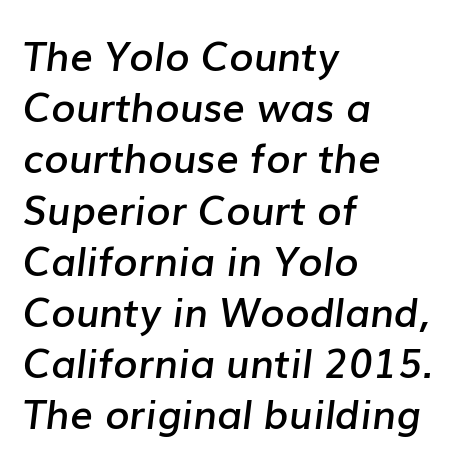
Is the letter spacing exaggerated? No — it looks like the ordinary default. One glance says typical: line gaps are just what's usual. The text carries the slant typical of an italic or oblique font. These lines are set flush left with a ragged right edge. Typesetter's note: demi weight, one step under bold. Each letter keeps its own natural width here, so spacing adapts to shape.
